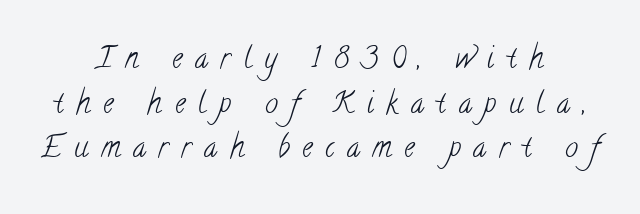
Caption: expanded tracking, letters set apart. The line-height multiplier appears to be the usual default. Is this a sans? No — the strokes have serifs. The paragraph has two soft edges and a firm central axis. Here the designer chose a conventional face with non-uniform glyph widths. Any mark beneath the type? The region is blank.
